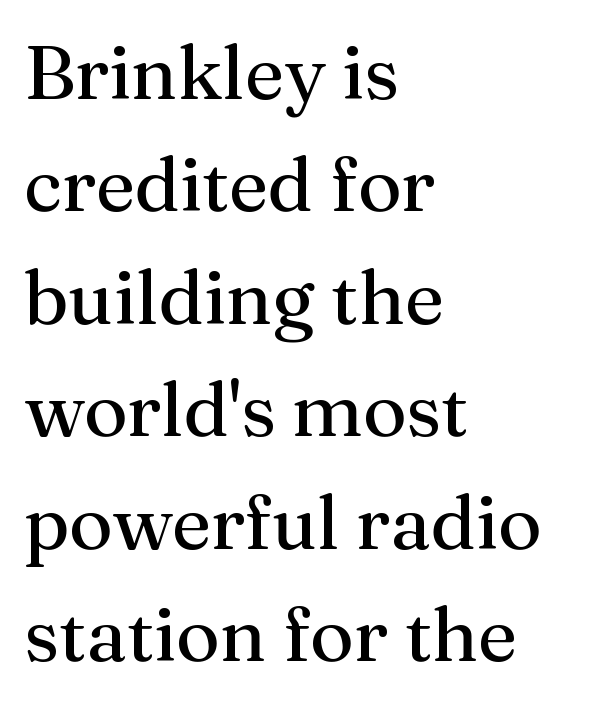
The image shows 76 px regular-weight serif type, upright; set left-aligned, normal line spacing (1.48x), normal letter spacing, not underlined; medium stroke contrast and a medium x-height.
